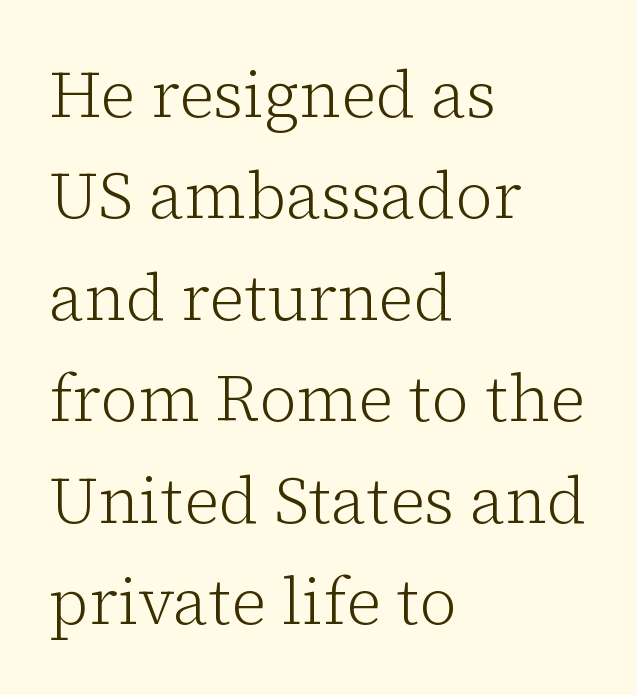
The image shows 65 px light serif type, upright; set left-aligned, normal line spacing (1.56x), normal letter spacing, not underlined; low stroke contrast and a medium x-height.
